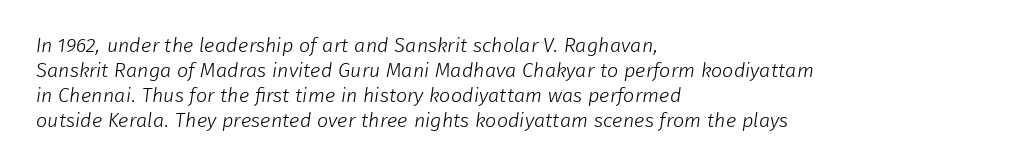
{"bold": "no", "underline": "no", "align": "left", "line_spacing": "normal", "line_spacing_ratio": 1.25, "letter_spacing": "normal", "letter_spacing_em": 0.0, "glyph_px": 20}
